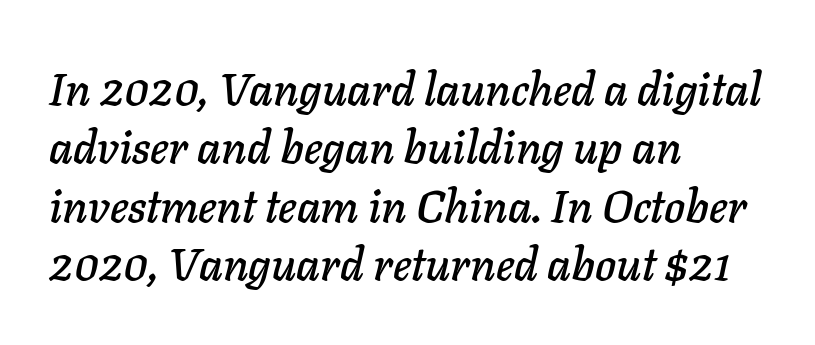
Q: Is the text italic (slanted)? A: Yes, it leans right by about 11 degrees.
Q: Is the text underlined? A: No.
Q: How is the paragraph aligned? A: Left-aligned.
Q: Is the spacing between letters normal or unusually wide? A: Normal.
Q: Is the spacing between lines tight, normal or loose? A: Normal.
Q: Width (condensed, normal, or wide)? A: Normal.
Q: Stroke contrast? A: Low.
Q: x-height? A: Medium.
Q: Monospaced? A: No.
